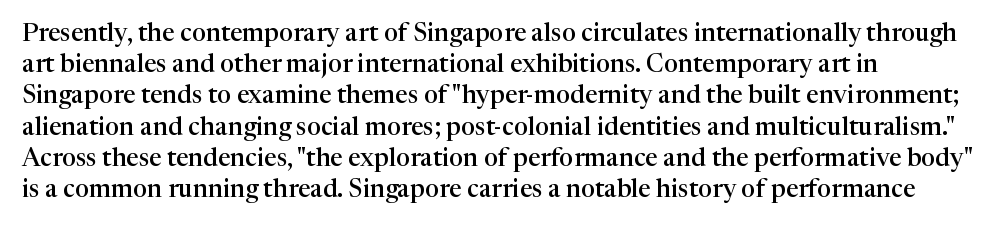
The image shows 25 px text type, upright; set left-aligned, normal line spacing (1.25x), normal letter spacing, not underlined.
